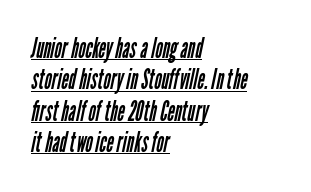
These lines are rendered in a variable-pitch font. The weight tops out at a normal text grade. Does a line run under the words? Yes, clearly. Teacher's note: observe the even left margin — that is flush-left alignment.
